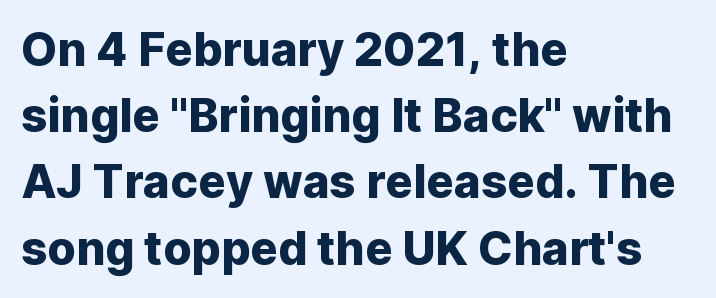
The image shows 46 px sans-serif type, upright; set left-aligned, normal line spacing (1.44x), normal letter spacing, not underlined; low stroke contrast and a medium x-height.
